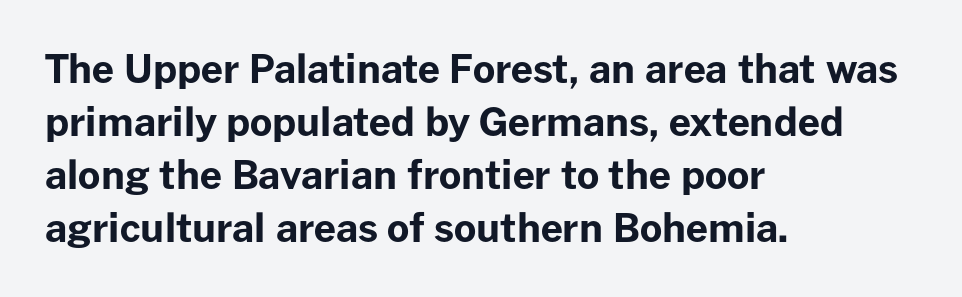
The image shows 39 px bold sans-serif type, upright; set left-aligned, normal line spacing (1.36x), normal letter spacing, not underlined; low stroke contrast and a medium x-height.
